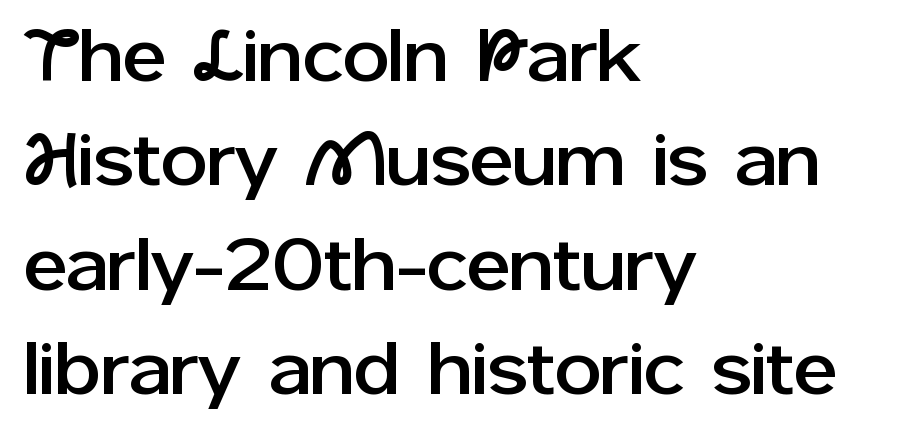
This block has exactly the height ordinary leading produces. Letterform terminals end flat and unadorned throughout the passage. A clean baseline with only descenders dipping below it. The passage shown is typed in a proportional face where columns would drift.
